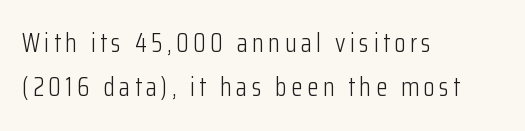
{"italic": "no", "bold": "no", "underline": "no", "align": "left", "line_spacing_ratio": 1.71, "glyph_px": 26}
